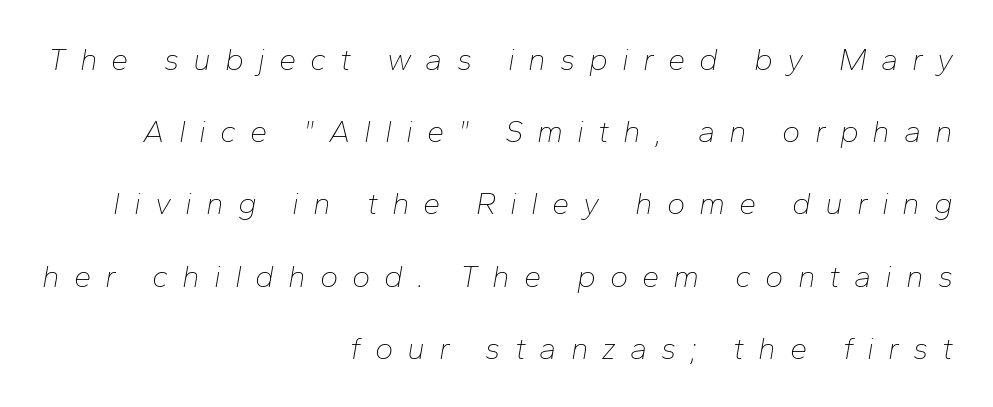
The image shows 31 px thin type, italic (leaning right); set right-aligned, loose line spacing (2.33x), unusually wide letter spacing (+0.45 em), not underlined; low stroke contrast and a medium x-height.
